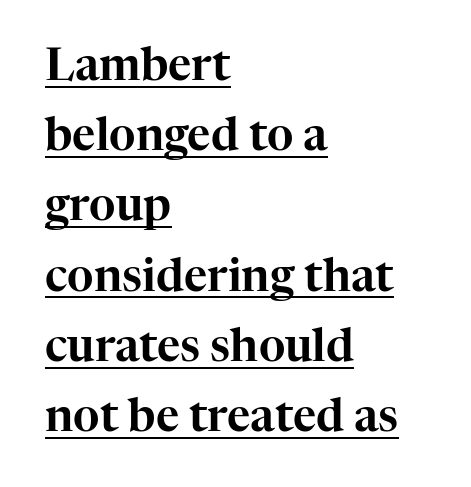
Q: Is the text italic (slanted)? A: No, it is upright.
Q: Is the typeface a serif or a sans-serif typeface? A: Serif.
Q: Is the text underlined? A: Yes.
Q: How is the paragraph aligned? A: Left-aligned.
Q: Is the spacing between letters normal or unusually wide? A: Normal.
Q: Is the spacing between lines tight, normal or loose? A: Normal.
Q: Width (condensed, normal, or wide)? A: Normal.
Q: Stroke contrast? A: High.
Q: x-height? A: Medium.
Q: Monospaced? A: No.
